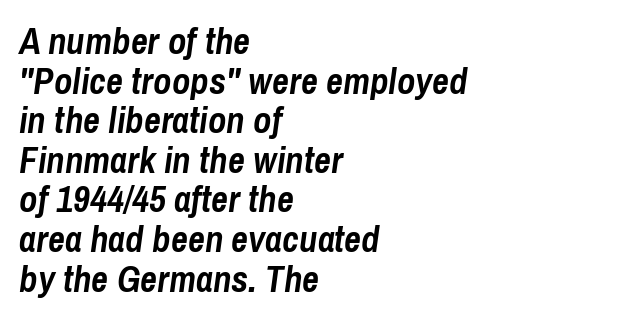
The image shows 37 px semibold, condensed type, italic (leaning right); set left-aligned, tight line spacing (1.07x), normal letter spacing, not underlined; low stroke contrast and a medium x-height.
